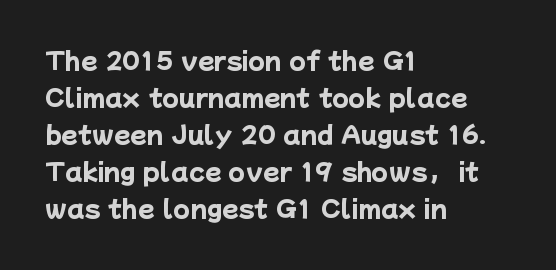
Q: Is the text bold? A: Yes.
Q: Is the text underlined? A: No.
Q: How is the paragraph aligned? A: Left-aligned.
Q: Is the spacing between letters normal or unusually wide? A: Normal.
Q: Is the spacing between lines tight, normal or loose? A: Normal.
